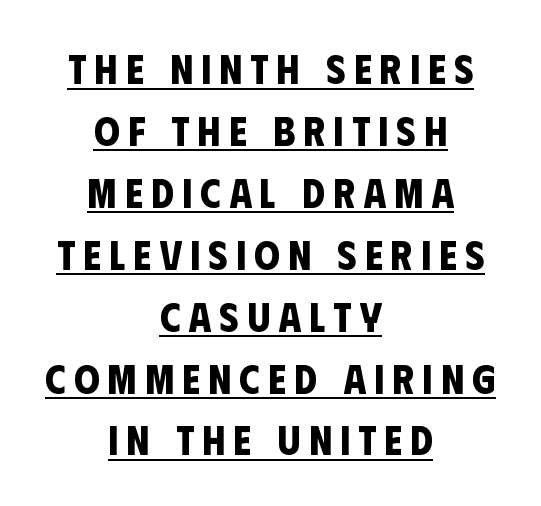
{"serif": "no", "bold": "yes", "weight": "bold", "width": "condensed", "stroke_contrast": "low", "x_height": "large", "monospaced": "no", "underline": "yes", "align": "center", "line_spacing": "normal", "line_spacing_ratio": 1.51, "letter_spacing": "wide", "letter_spacing_em": 0.2, "glyph_px": 41}
